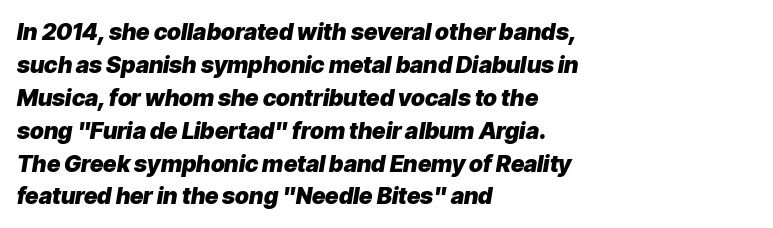
Q: Is the text bold? A: Yes.
Q: Is the text italic (slanted)? A: Yes, it leans right by about 9 degrees.
Q: Is the text underlined? A: No.
Q: How is the paragraph aligned? A: Left-aligned.
Q: Is the spacing between letters normal or unusually wide? A: Normal.
Q: Is the spacing between lines tight, normal or loose? A: Normal.
